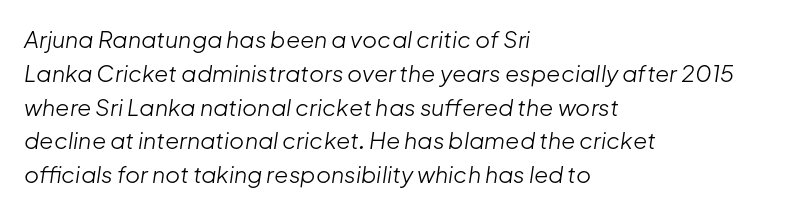
{"italic": "yes", "lean": "right", "slant_degrees": 8, "bold": "no", "underline": "no", "align": "left", "line_spacing": "normal", "line_spacing_ratio": 1.47, "letter_spacing": "normal", "letter_spacing_em": 0.0, "glyph_px": 23}
